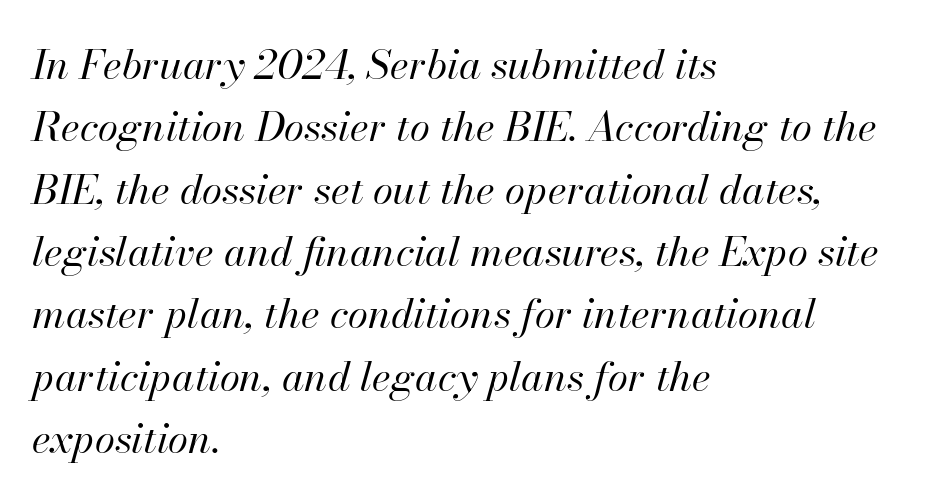
A typesetter would call this zero additional tracking. The lines sit at an ordinary, default distance from one another. The lettering tilts uniformly, giving the passage an italic look. In CSS terms this would be text-align: left. Varying glyph widths throughout — classic text-font behaviour.
